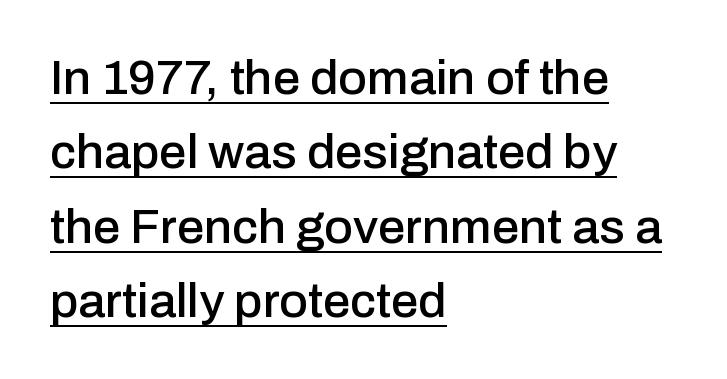
Q: Is the text italic (slanted)? A: No, it is upright.
Q: Is the typeface a serif or a sans-serif typeface? A: Sans-serif.
Q: Is the text underlined? A: Yes.
Q: How is the paragraph aligned? A: Left-aligned.
Q: Is the spacing between letters normal or unusually wide? A: Normal.
Q: Is the spacing between lines tight, normal or loose? A: Normal.
Q: Width (condensed, normal, or wide)? A: Normal.
Q: Stroke contrast? A: Low.
Q: x-height? A: Medium.
Q: Monospaced? A: No.
